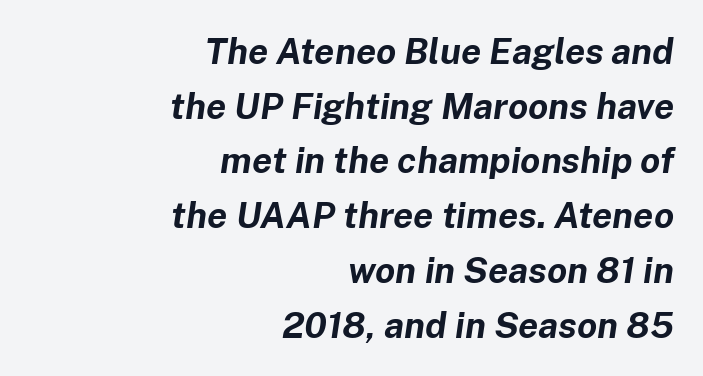
{"italic": "yes", "lean": "right", "slant_degrees": 8, "bold": "yes", "weight": "bold", "width": "normal", "stroke_contrast": "low", "x_height": "medium", "monospaced": "no", "underline": "no", "align": "right", "line_spacing": "normal", "line_spacing_ratio": 1.52, "letter_spacing": "normal", "letter_spacing_em": 0.0, "glyph_px": 36}
